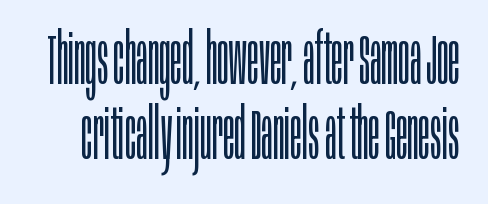
Is the stroke heavy? The answer is a plain regular-or-lighter. Interline gaps are noticeably narrow in this sample. Italic: no, the glyphs are upright roman. Here the designer chose a conventional face with non-uniform glyph widths. Each letter's strokes conclude bluntly, with no projecting serifs.
